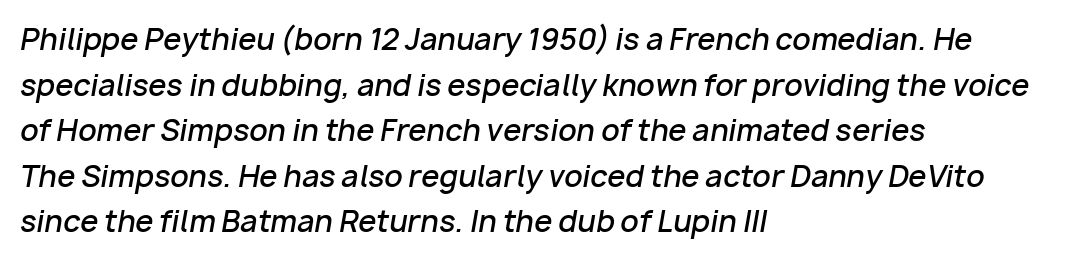
{"italic": "yes", "lean": "right", "slant_degrees": 10, "bold": "semi", "weight": "semibold", "width": "normal", "stroke_contrast": "low", "x_height": "medium", "monospaced": "no", "underline": "no", "align": "left", "line_spacing": "normal", "line_spacing_ratio": 1.57, "letter_spacing": "normal", "letter_spacing_em": 0.0, "glyph_px": 29}
